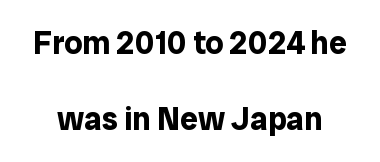
Q: Is the text bold? A: Yes.
Q: Is the text italic (slanted)? A: No, it is upright.
Q: Is the typeface a serif or a sans-serif typeface? A: Sans-serif.
Q: Is the text underlined? A: No.
Q: Is the spacing between letters normal or unusually wide? A: Normal.
Q: Is the spacing between lines tight, normal or loose? A: Loose.
Q: Width (condensed, normal, or wide)? A: Normal.
Q: Stroke contrast? A: Low.
Q: x-height? A: Medium.
Q: Monospaced? A: No.
